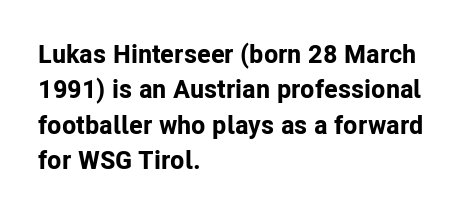
Normally led — the rows are evenly, conventionally spaced. A roman cut, with each character standing at attention. The gaps between neighbouring characters are ordinary and unremarkable. The words here are not underlined. Left-aligned paragraph, ragged on the right. The typesetting leans heavy: a genuine bold.
